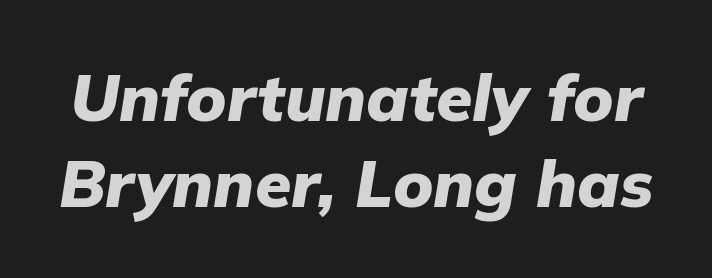
Does the weight exceed regular? Yes, all the way to bold. The rendering uses a moderate line-height, typical for paragraphs. In terms of posture, this sample is oblique. Proportional: the letters do not fall into vertical columns. The gap between lines stays unmarked. The gaps between neighbouring characters are ordinary and unremarkable.
